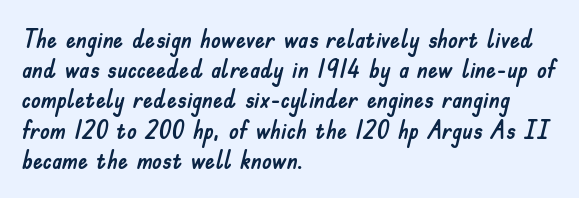
Standard letterfit; no display-style spreading of the glyphs. Does the copy run flush right? No — it runs flush left. Words float on clear page, feet unadorned.
